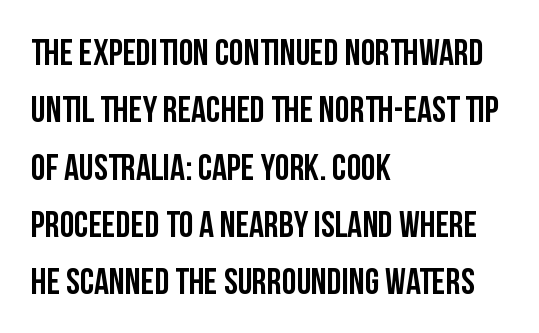
Interline gaps are of average width in this sample. Look at the tracking — it's just the regular setting, nothing added. This sample is left-justified, so line endings fall wherever the words run out. Type without underlining. The rendering uses natural spacing where letterforms have individual widths.
